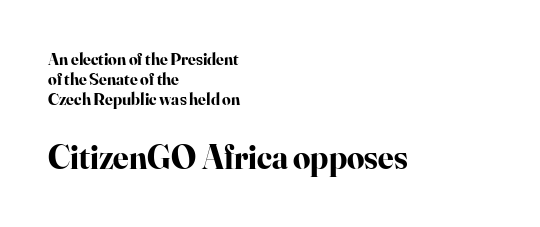
{"serif": "yes", "italic": "no", "bold": "yes", "weight": "bold", "width": "normal", "stroke_contrast": "high", "x_height": "small", "monospaced": "no", "underline": "no", "align": "left", "line_spacing_ratio": 1.18, "letter_spacing": "normal", "letter_spacing_em": 0.0, "larger_block": "second", "size_ratio": 2.0, "glyph_px": 34}
